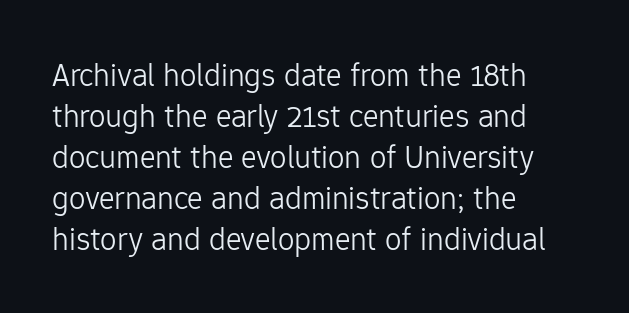
Visually the block forms a straight wall on the left and a jagged coastline on the right. Varying glyph widths throughout — classic text-font behaviour. If you drew a line through each stem, it would be perfectly vertical. These lines keep a tight, regular rhythm from letter to letter.
